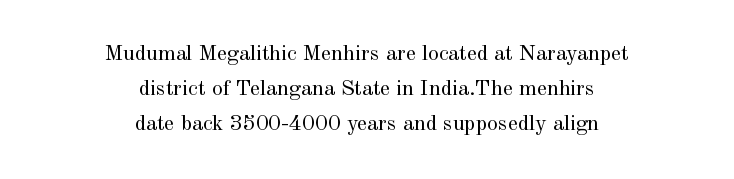
{"italic": "no", "bold": "no", "underline": "no", "align": "center", "line_spacing": "normal", "line_spacing_ratio": 1.58, "letter_spacing": "normal", "letter_spacing_em": 0.0, "glyph_px": 22}
